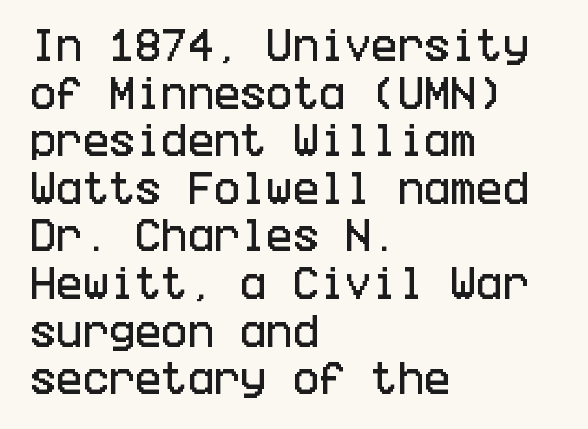
Q: Is the text italic (slanted)? A: No, it is upright.
Q: Is the typeface a serif or a sans-serif typeface? A: Sans-serif.
Q: Is the text underlined? A: No.
Q: How is the paragraph aligned? A: Left-aligned.
Q: Is the spacing between letters normal or unusually wide? A: Normal.
Q: Is the spacing between lines tight, normal or loose? A: Normal.
Q: Width (condensed, normal, or wide)? A: Condensed.
Q: Stroke contrast? A: Low.
Q: x-height? A: Large.
